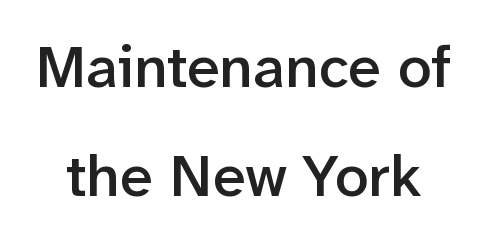
{"serif": "no", "italic": "no", "bold": "semi", "weight": "semibold", "width": "normal", "stroke_contrast": "low", "x_height": "medium", "monospaced": "no", "underline": "no", "line_spacing_ratio": 1.82, "letter_spacing": "normal", "letter_spacing_em": 0.0, "glyph_px": 60}
